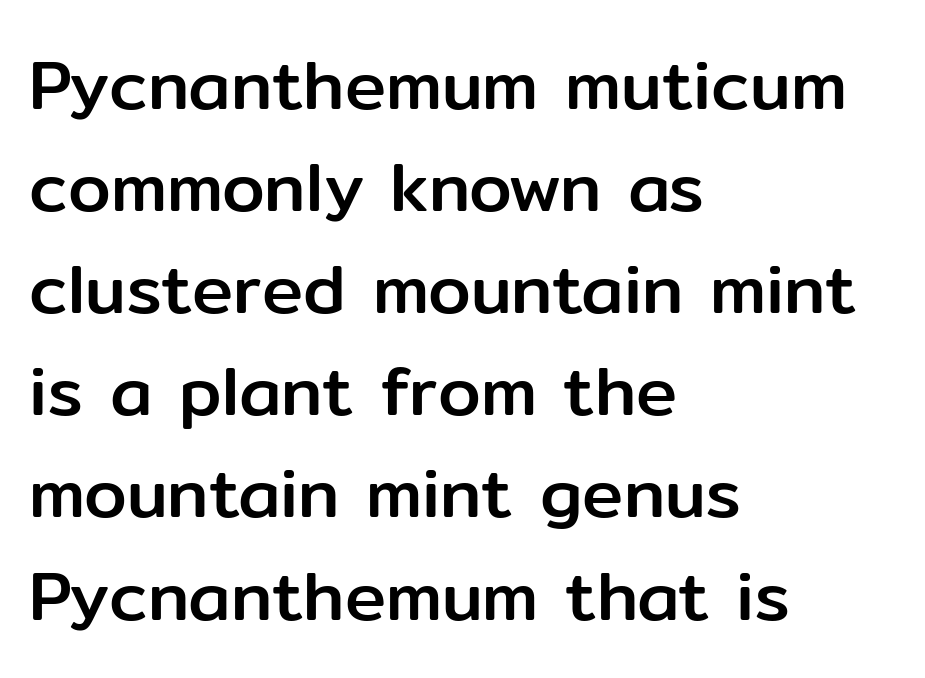
The image shows 69 px sans-serif type, upright; set left-aligned, normal line spacing (1.48x), normal letter spacing, not underlined; low stroke contrast and a medium x-height.
